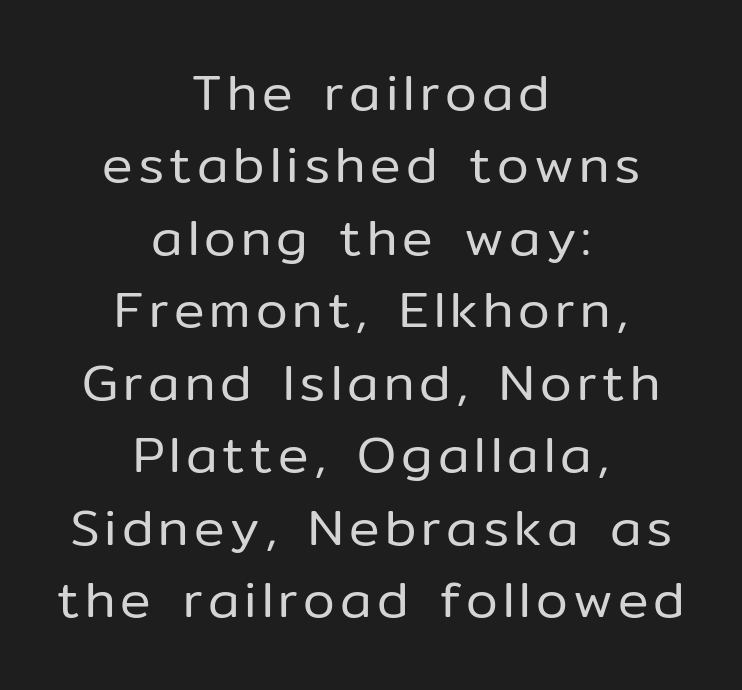
{"serif": "no", "italic": "no", "bold": "no", "weight": "regular", "width": "normal", "stroke_contrast": "low", "x_height": "medium", "monospaced": "no", "underline": "no", "align": "center", "line_spacing": "normal", "line_spacing_ratio": 1.42, "glyph_px": 51}
